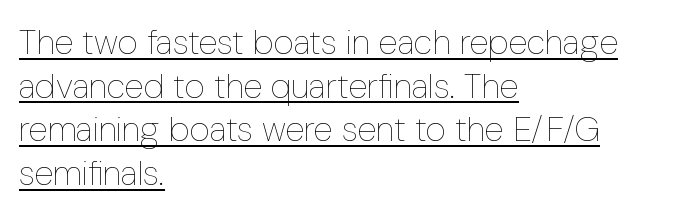
{"italic": "no", "bold": "no", "weight": "thin", "width": "condensed", "stroke_contrast": "low", "x_height": "medium", "monospaced": "no", "underline": "yes", "align": "left", "line_spacing": "normal", "line_spacing_ratio": 1.25, "letter_spacing": "normal", "letter_spacing_em": 0.0, "glyph_px": 35}
